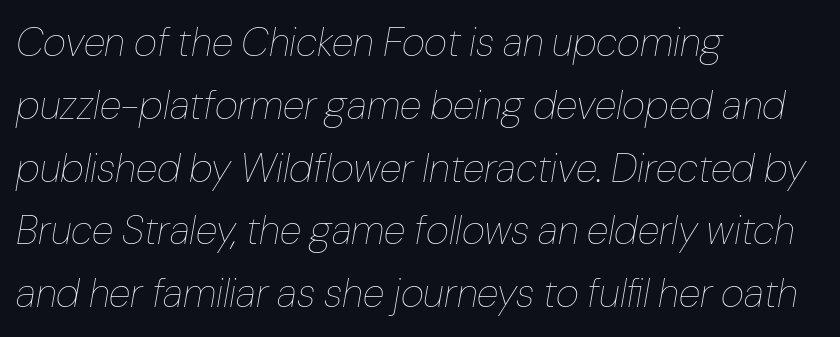
The image shows 40 px thin type, italic (leaning right); set left-aligned, normal line spacing (1.57x), normal letter spacing, not underlined; low stroke contrast and a medium x-height.
